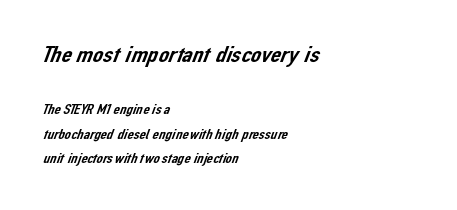
{"underline": "no", "align": "left", "line_spacing_ratio": 1.76, "letter_spacing": "normal", "letter_spacing_em": 0.0, "larger_block": "first", "size_ratio": 1.64, "glyph_px": 23}
